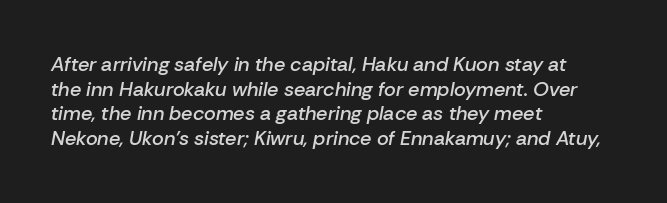
The image shows 20 px text type, italic (leaning right); set left-aligned, line spacing 1.23x, normal letter spacing, not underlined.
